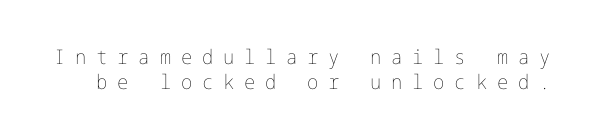
{"italic": "no", "bold": "no", "underline": "no", "line_spacing_ratio": 1.23, "letter_spacing": "wide", "letter_spacing_em": 0.49, "glyph_px": 20}
